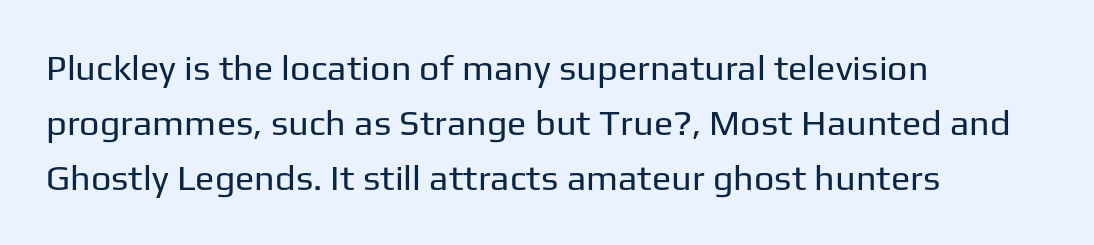
{"serif": "no", "italic": "no", "bold": "no", "weight": "regular", "width": "normal", "stroke_contrast": "low", "x_height": "medium", "monospaced": "no", "underline": "no", "align": "left", "line_spacing": "normal", "line_spacing_ratio": 1.53, "letter_spacing": "normal", "letter_spacing_em": 0.0, "glyph_px": 36}
